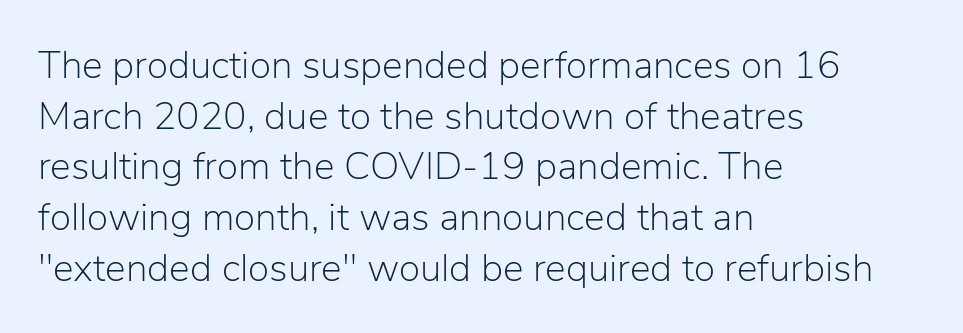
Q: Is the text bold? A: No.
Q: Is the text italic (slanted)? A: No, it is upright.
Q: Is the typeface a serif or a sans-serif typeface? A: Sans-serif.
Q: Is the text underlined? A: No.
Q: How is the paragraph aligned? A: Left-aligned.
Q: Is the spacing between letters normal or unusually wide? A: Normal.
Q: Is the spacing between lines tight, normal or loose? A: Normal.
Q: Width (condensed, normal, or wide)? A: Normal.
Q: Stroke contrast? A: Low.
Q: x-height? A: Medium.
Q: Monospaced? A: No.
